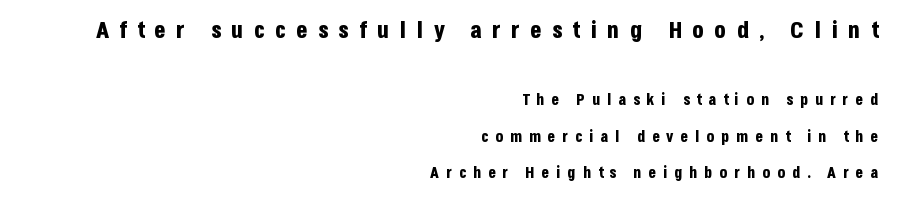
Q: Is the text bold? A: Yes.
Q: Is the text italic (slanted)? A: No, it is upright.
Q: Is the text underlined? A: No.
Q: How is the paragraph aligned? A: Right-aligned.
Q: Is the spacing between letters normal or unusually wide? A: Unusually wide.
Q: Is the spacing between lines tight, normal or loose? A: Loose.
Q: Which block of text is set in a larger size, the first (top) or the second (bottom)? A: The first (top) one.
